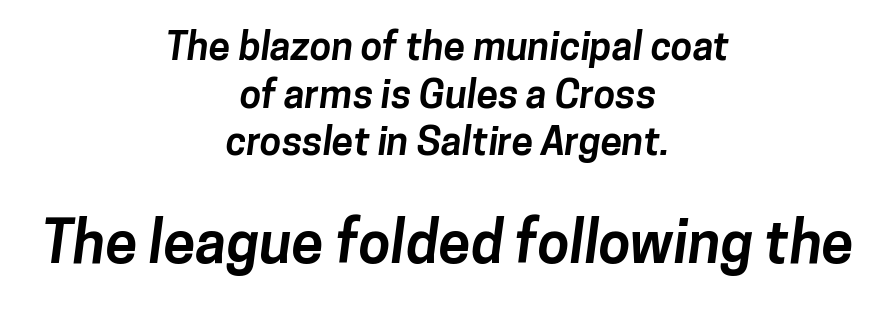
{"serif": "no", "bold": "yes", "weight": "bold", "width": "normal", "stroke_contrast": "low", "x_height": "medium", "monospaced": "no", "underline": "no", "align": "center", "line_spacing_ratio": 1.22, "letter_spacing": "normal", "letter_spacing_em": 0.0, "larger_block": "second", "size_ratio": 1.49, "glyph_px": 58}
